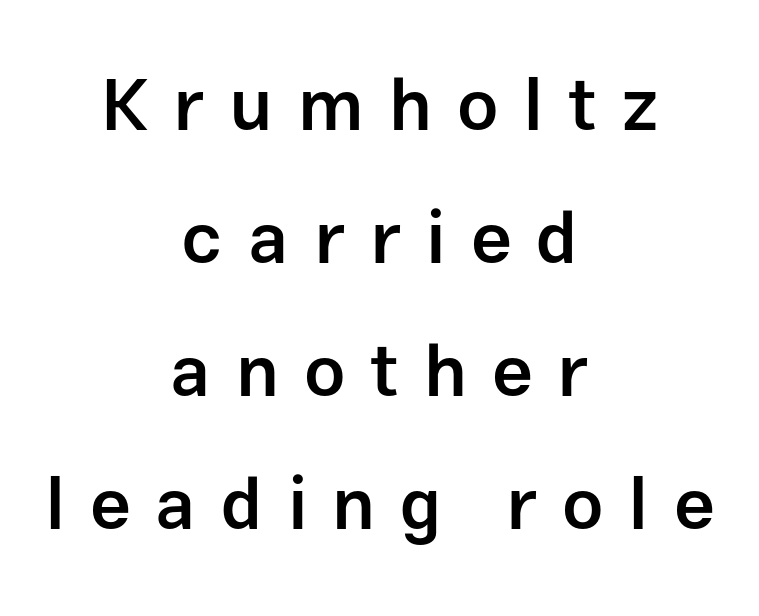
The image shows 73 px semibold sans-serif type, upright; set centered, line spacing 1.82x, unusually wide letter spacing (+0.34 em), not underlined; low stroke contrast and a medium x-height.
